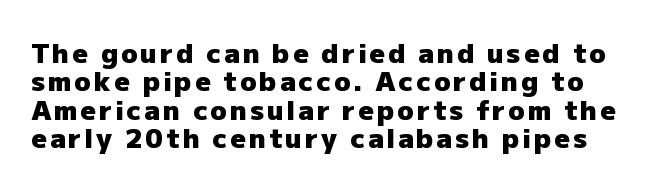
Q: Is the text bold? A: Yes.
Q: Is the text italic (slanted)? A: No, it is upright.
Q: Is the text underlined? A: No.
Q: Is the spacing between lines tight, normal or loose? A: Tight.
